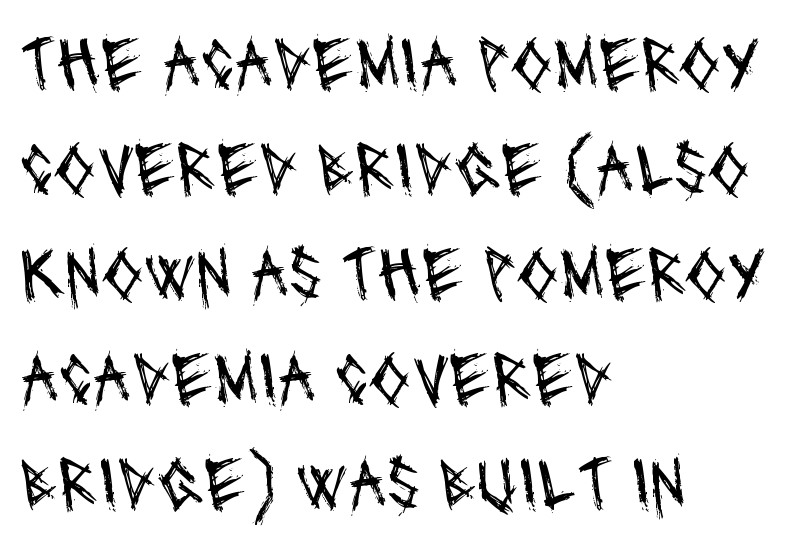
Q: Is the text bold? A: No.
Q: Is the typeface a serif or a sans-serif typeface? A: Sans-serif.
Q: Is the text underlined? A: No.
Q: How is the paragraph aligned? A: Left-aligned.
Q: Is the spacing between letters normal or unusually wide? A: Normal.
Q: Is the spacing between lines tight, normal or loose? A: Normal.
Q: Width (condensed, normal, or wide)? A: Condensed.
Q: Stroke contrast? A: Medium.
Q: x-height? A: Large.
Q: Monospaced? A: No.
